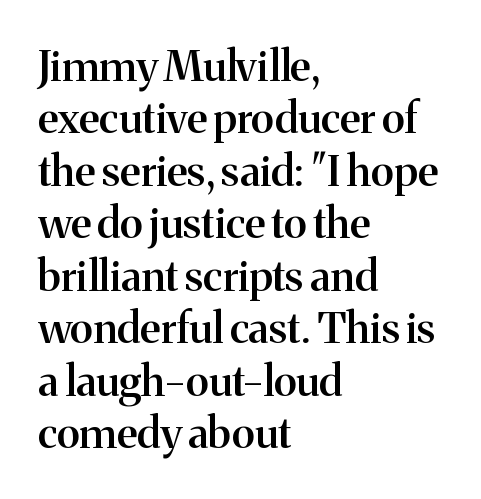
The image shows 43 px semibold serif type, upright; set left-aligned, line spacing 1.22x, normal letter spacing, not underlined; medium stroke contrast and a medium x-height.
